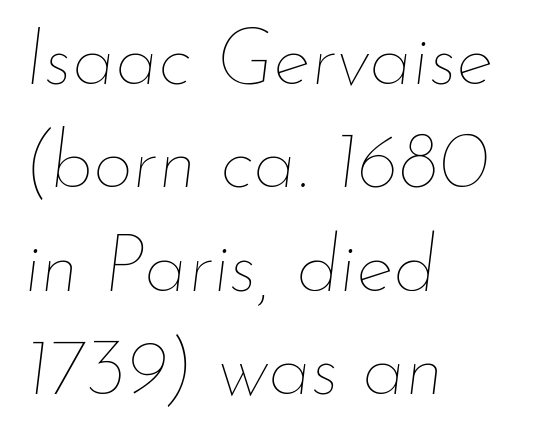
The image shows 79 px thin type, italic (leaning right); set left-aligned, normal line spacing (1.31x), normal letter spacing, not underlined; low stroke contrast and a small x-height.
